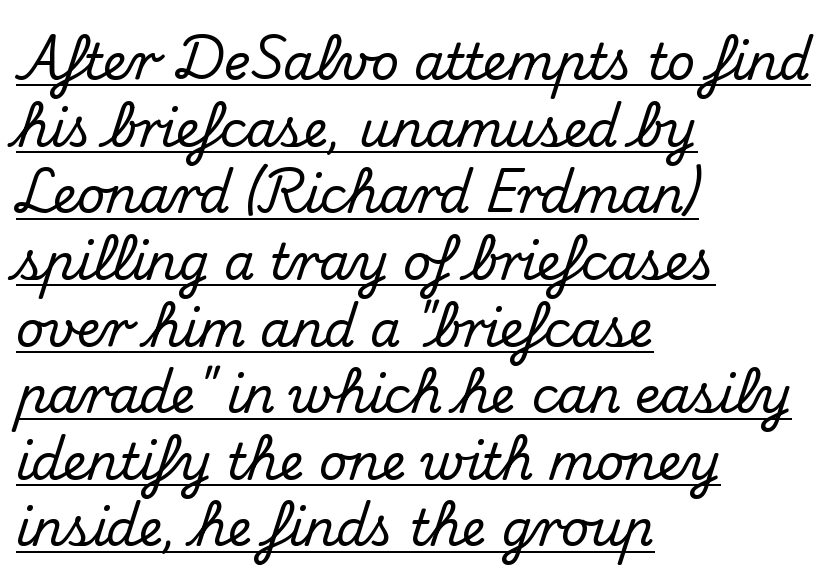
Look at the tracking — it's just the regular setting, nothing added. Line starts are locked; line ends wander. The line-height multiplier appears to be the usual default. Character widths vary here, with narrow letters taking less room than wide ones.
